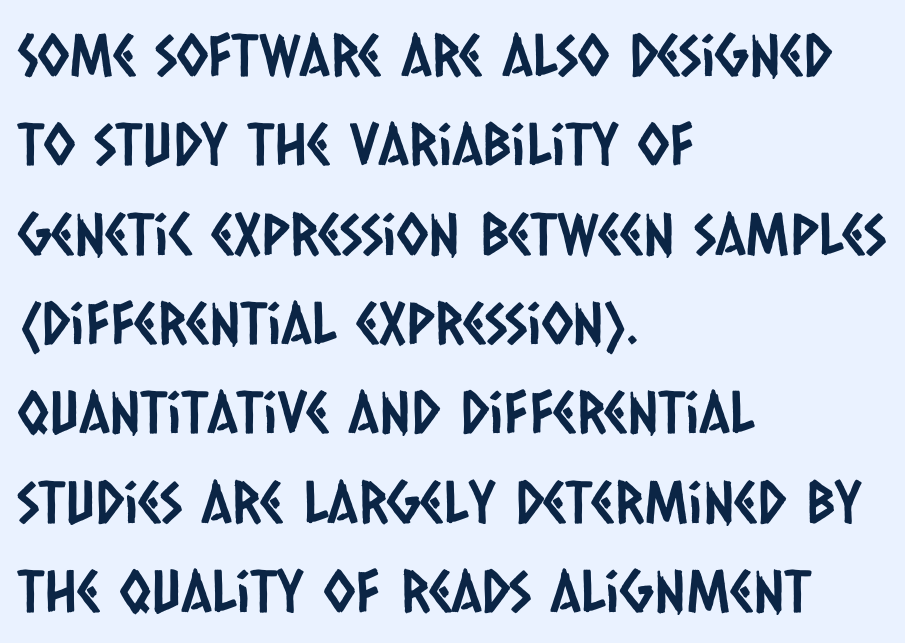
{"serif": "no", "width": "condensed", "stroke_contrast": "low", "x_height": "large", "monospaced": "no", "underline": "no", "align": "left", "line_spacing": "normal", "line_spacing_ratio": 1.54, "letter_spacing": "normal", "letter_spacing_em": 0.0, "glyph_px": 58}
